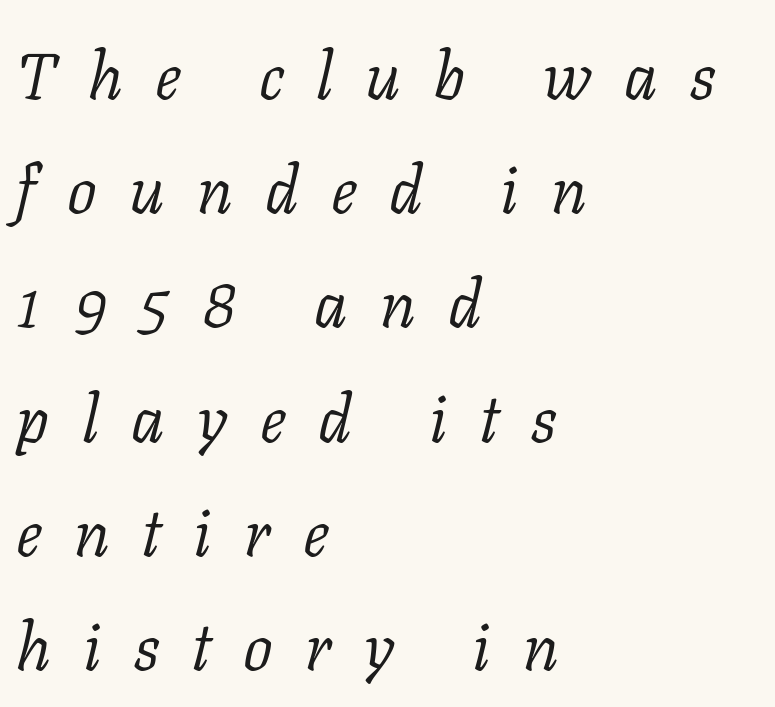
The image shows 66 px light serif type, italic (leaning right); set left-aligned, line spacing 1.73x, unusually wide letter spacing (+0.49 em), not underlined; low stroke contrast and a medium x-height.
